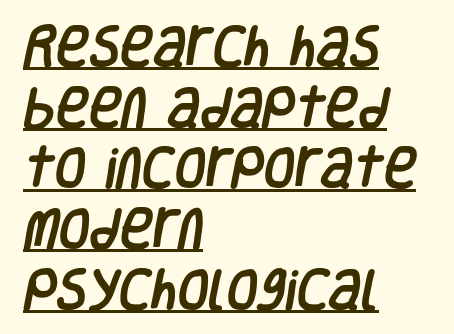
Q: Is the typeface a serif or a sans-serif typeface? A: Sans-serif.
Q: Is the text underlined? A: Yes.
Q: How is the paragraph aligned? A: Left-aligned.
Q: Is the spacing between letters normal or unusually wide? A: Normal.
Q: Is the spacing between lines tight, normal or loose? A: Normal.
Q: Width (condensed, normal, or wide)? A: Condensed.
Q: Stroke contrast? A: Low.
Q: x-height? A: Large.
Q: Monospaced? A: No.
